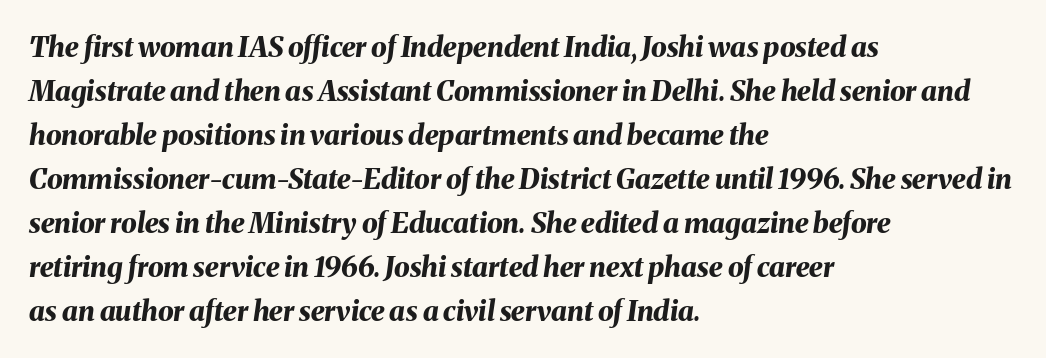
The image shows 28 px bold type, italic (leaning right); set left-aligned, normal line spacing (1.57x), normal letter spacing, not underlined; medium stroke contrast and a medium x-height.
